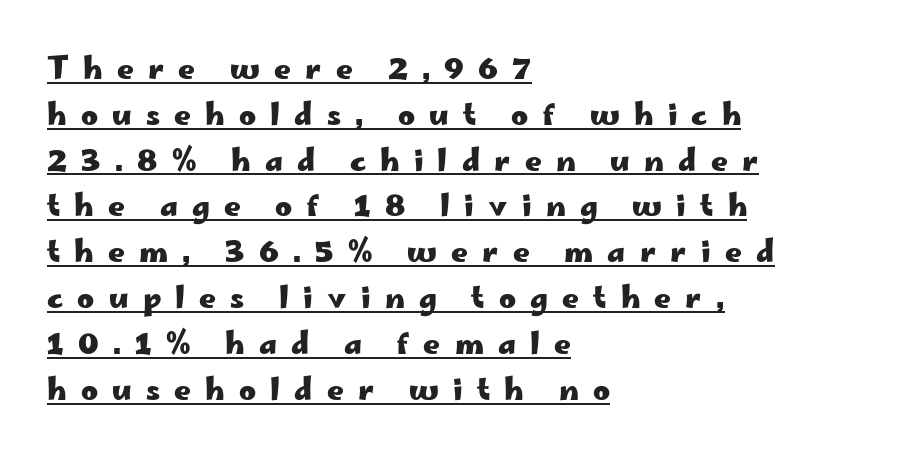
Notice how the passage keeps a crisp vertical edge on the left only. There is plenty of visible air inserted between adjacent glyphs. I'd call this a sans setting — the letters go barefoot. The passage shown is underscored from start to finish. Quick note: not italic, upright.
